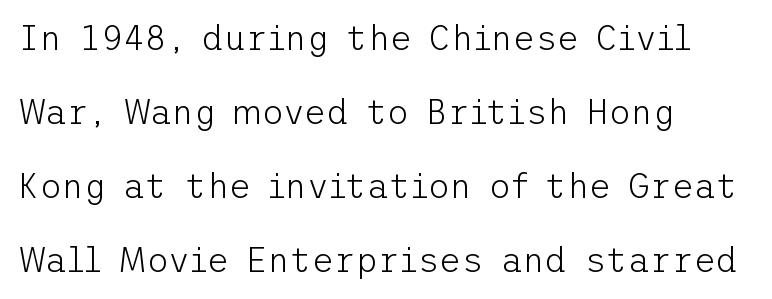
The image shows 34 px light sans-serif type, upright; set left-aligned, loose line spacing (2.18x), normal letter spacing, not underlined; low stroke contrast and a medium x-height.
